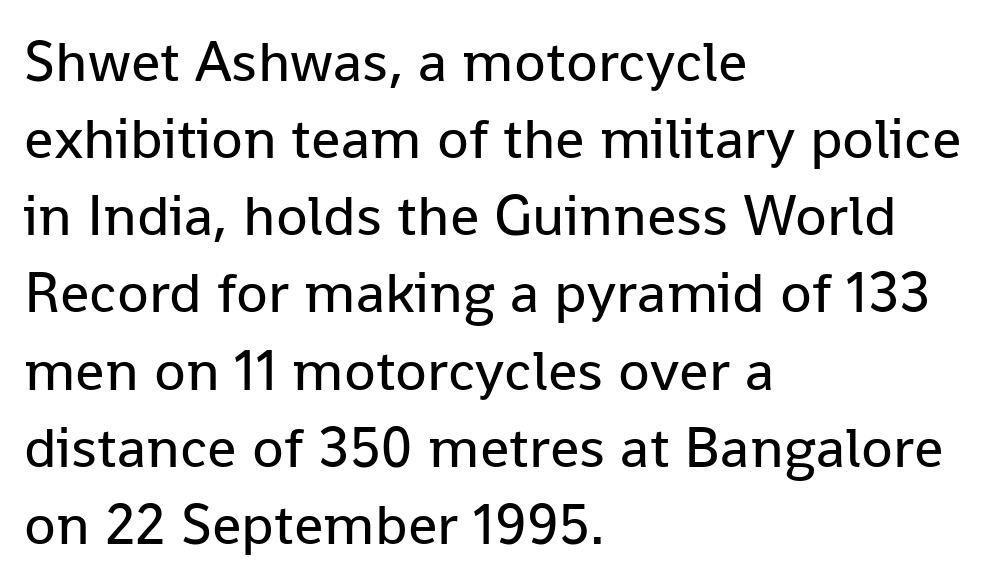
Does extra space separate the letters? No, they use regular spacing. Regarding serifs, this sample does without them. Ink coverage per letter is moderate at most. These lines are rendered in a variable-pitch font. Leftover space on each line is placed entirely after the last word.
